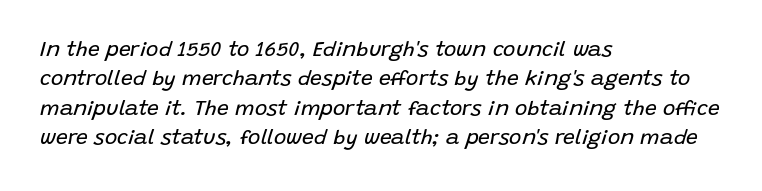
The image shows 21 px text type, italic (leaning right); set left-aligned, normal line spacing (1.4x), normal letter spacing, not underlined.
